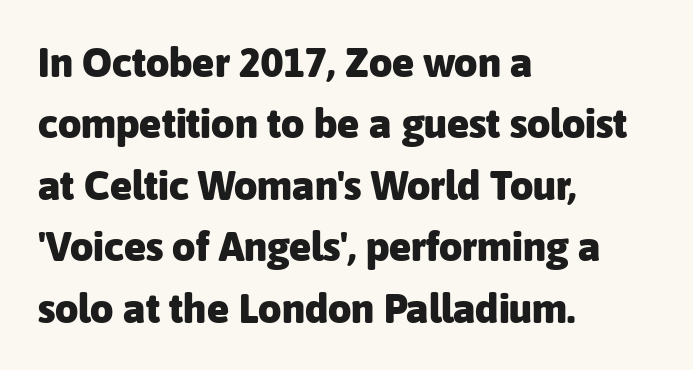
{"serif": "no", "italic": "no", "bold": "yes", "weight": "heavy", "width": "normal", "stroke_contrast": "low", "x_height": "medium", "monospaced": "no", "underline": "no", "align": "left", "line_spacing": "normal", "line_spacing_ratio": 1.5, "letter_spacing": "normal", "letter_spacing_em": 0.0, "glyph_px": 41}
